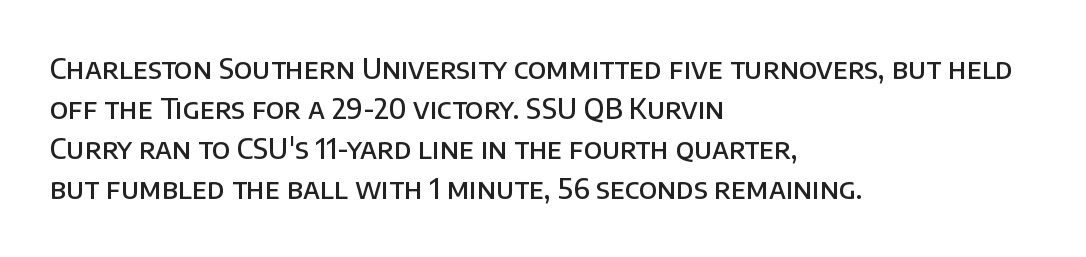
The image shows 28 px semibold sans-serif type, upright; set left-aligned, normal line spacing (1.43x), normal letter spacing, not underlined; low stroke contrast and a large x-height.
